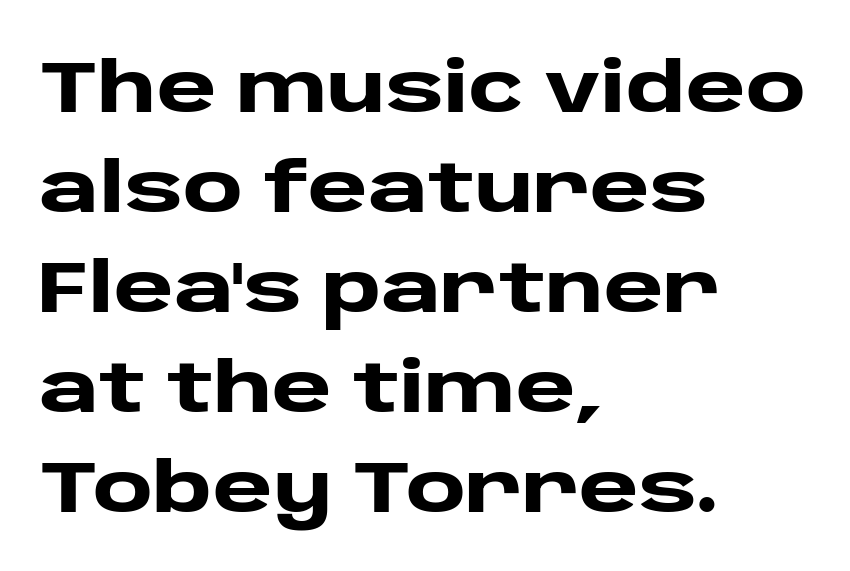
{"serif": "no", "italic": "no", "bold": "yes", "weight": "heavy", "width": "wide", "stroke_contrast": "low", "x_height": "large", "monospaced": "no", "underline": "no", "align": "left", "line_spacing": "normal", "line_spacing_ratio": 1.39, "letter_spacing": "normal", "letter_spacing_em": 0.0, "glyph_px": 72}
